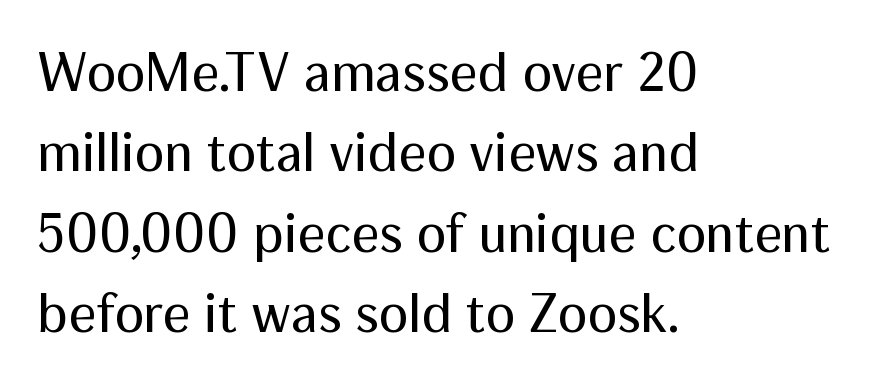
{"serif": "no", "italic": "no", "bold": "no", "weight": "regular", "width": "normal", "stroke_contrast": "medium", "x_height": "medium", "monospaced": "no", "underline": "no", "align": "left", "line_spacing": "normal", "line_spacing_ratio": 1.46, "letter_spacing": "normal", "letter_spacing_em": 0.0, "glyph_px": 55}
